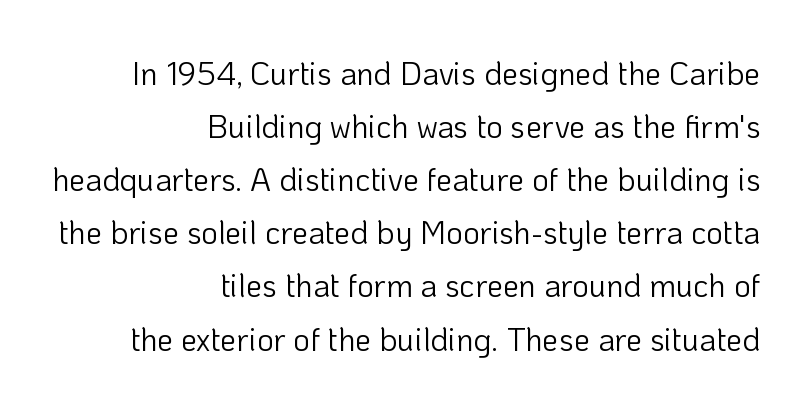
Italic: no, the glyphs are upright roman. Vertical spacing — default. Spacing verdict: proportional, widths tailored to each character. Descenders hang freely into open space.
